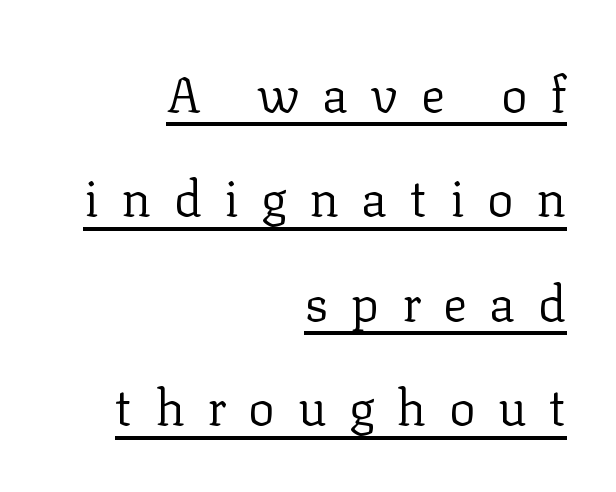
Q: Is the text bold? A: No.
Q: Is the text italic (slanted)? A: No, it is upright.
Q: Is the typeface a serif or a sans-serif typeface? A: Serif.
Q: Is the text underlined? A: Yes.
Q: How is the paragraph aligned? A: Right-aligned.
Q: Is the spacing between letters normal or unusually wide? A: Unusually wide.
Q: Is the spacing between lines tight, normal or loose? A: Loose.
Q: Width (condensed, normal, or wide)? A: Normal.
Q: Stroke contrast? A: Low.
Q: x-height? A: Medium.
Q: Monospaced? A: No.
